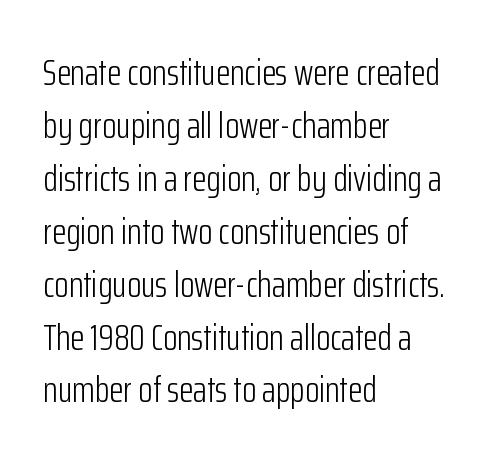
The image shows 37 px light, condensed sans-serif type, upright; set left-aligned, normal line spacing (1.43x), normal letter spacing, not underlined; low stroke contrast and a medium x-height.
